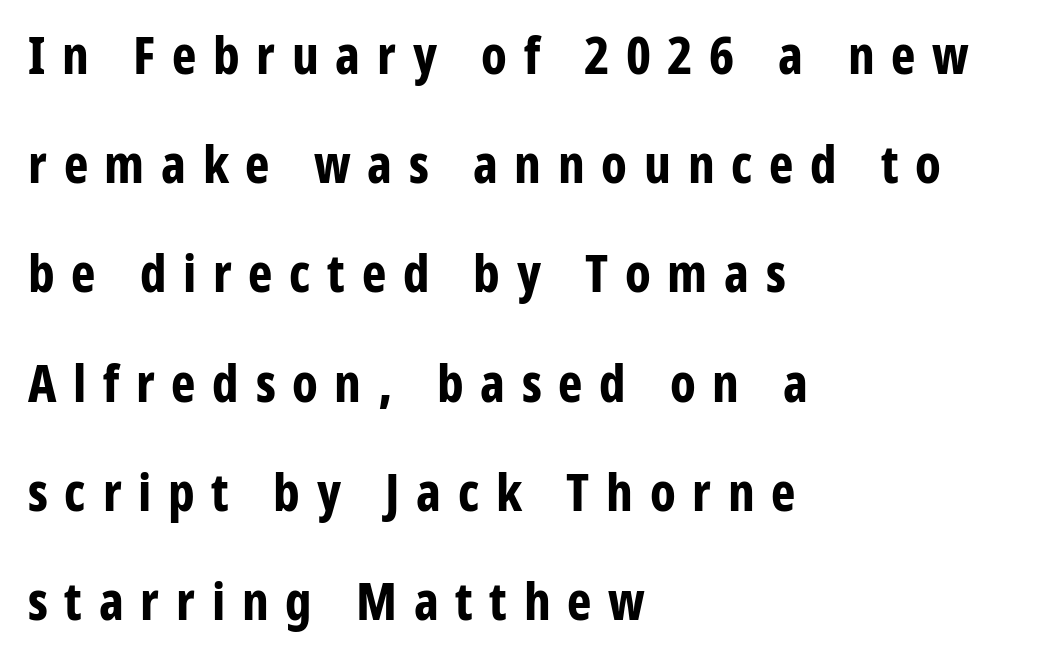
Q: Is the text bold? A: Yes.
Q: Is the text italic (slanted)? A: No, it is upright.
Q: Is the typeface a serif or a sans-serif typeface? A: Sans-serif.
Q: Is the text underlined? A: No.
Q: How is the paragraph aligned? A: Left-aligned.
Q: Is the spacing between letters normal or unusually wide? A: Unusually wide.
Q: Is the spacing between lines tight, normal or loose? A: Loose.
Q: Width (condensed, normal, or wide)? A: Condensed.
Q: Stroke contrast? A: Low.
Q: x-height? A: Medium.
Q: Monospaced? A: No.
